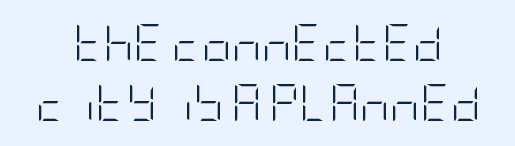
Q: Is the text bold? A: No.
Q: Is the text italic (slanted)? A: No, it is upright.
Q: Is the typeface a serif or a sans-serif typeface? A: Sans-serif.
Q: Is the text underlined? A: No.
Q: How is the paragraph aligned? A: Centered.
Q: Is the spacing between letters normal or unusually wide? A: Normal.
Q: Is the spacing between lines tight, normal or loose? A: Normal.
Q: Width (condensed, normal, or wide)? A: Condensed.
Q: Stroke contrast? A: Low.
Q: x-height? A: Large.
